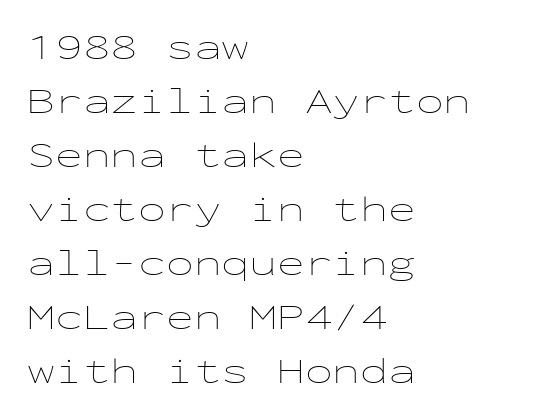
The image shows 37 px thin, wide type, upright, monospaced; set left-aligned, normal line spacing (1.46x), normal letter spacing, not underlined; low stroke contrast and a medium x-height.
